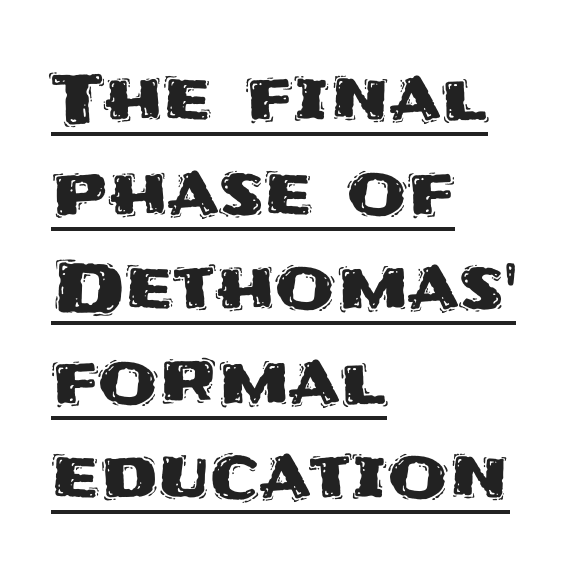
The image shows 69 px sans-serif type, upright; set left-aligned, normal line spacing (1.37x), normal letter spacing, underlined; medium stroke contrast and a large x-height.
